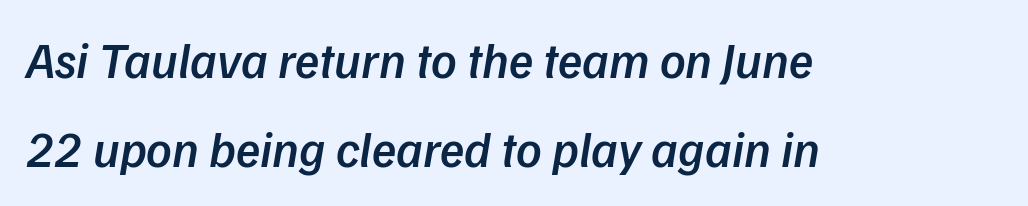
The image shows 50 px semibold type, italic (leaning right); set left-aligned, line spacing 1.79x, normal letter spacing, not underlined; low stroke contrast and a medium x-height.
